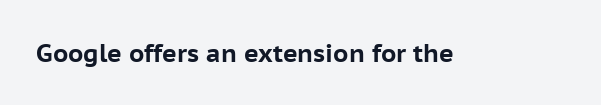
Underlining? Definitely not there. Strong, thick strokes mark this as bold type. This sample uses an upright cut, with every glyph sitting square on the baseline. A typesetter would call this zero additional tracking.
